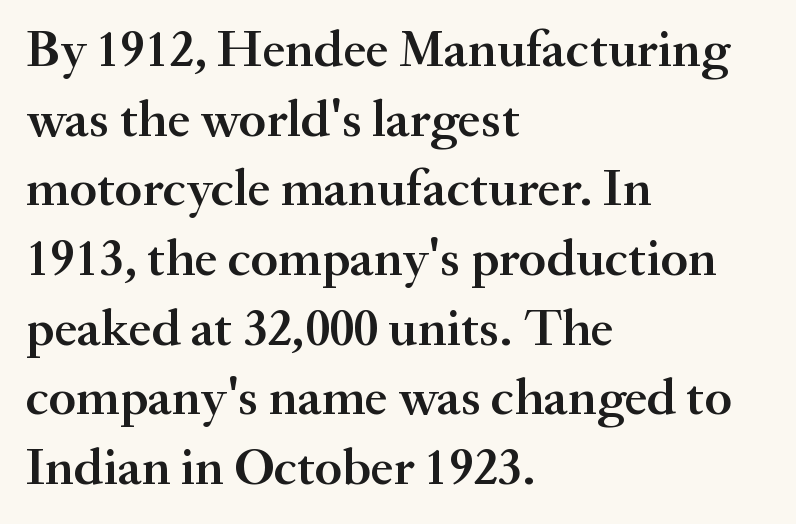
{"serif": "yes", "italic": "no", "bold": "semi", "weight": "semibold", "width": "normal", "stroke_contrast": "medium", "x_height": "small", "monospaced": "no", "underline": "no", "align": "left", "line_spacing": "normal", "line_spacing_ratio": 1.34, "letter_spacing": "normal", "letter_spacing_em": 0.0, "glyph_px": 52}
